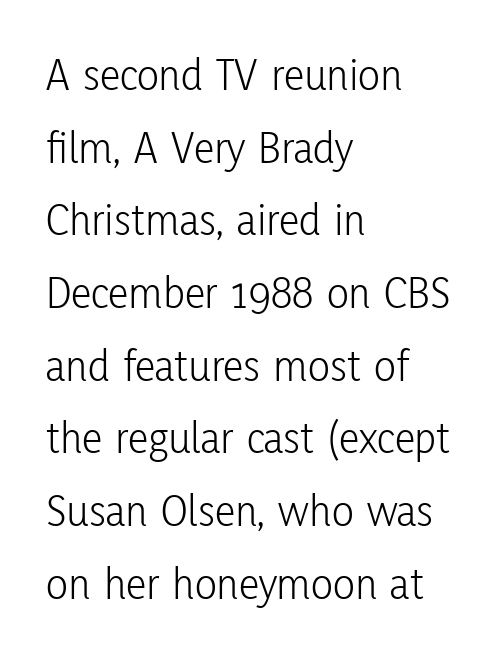
Q: Is the text bold? A: No.
Q: Is the text italic (slanted)? A: No, it is upright.
Q: Is the typeface a serif or a sans-serif typeface? A: Sans-serif.
Q: Is the text underlined? A: No.
Q: How is the paragraph aligned? A: Left-aligned.
Q: Is the spacing between letters normal or unusually wide? A: Normal.
Q: Is the spacing between lines tight, normal or loose? A: Normal.
Q: Width (condensed, normal, or wide)? A: Condensed.
Q: Stroke contrast? A: Low.
Q: x-height? A: Medium.
Q: Monospaced? A: No.
